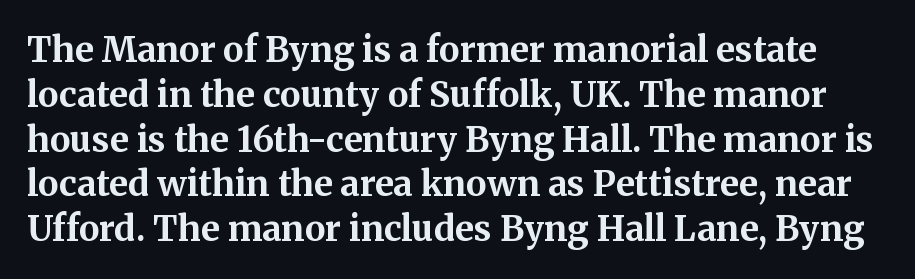
Q: Is the text bold? A: Yes.
Q: Is the text italic (slanted)? A: No, it is upright.
Q: Is the typeface a serif or a sans-serif typeface? A: Serif.
Q: Is the text underlined? A: No.
Q: Is the spacing between letters normal or unusually wide? A: Normal.
Q: Is the spacing between lines tight, normal or loose? A: Normal.
Q: Width (condensed, normal, or wide)? A: Normal.
Q: Stroke contrast? A: Medium.
Q: x-height? A: Medium.
Q: Monospaced? A: No.
